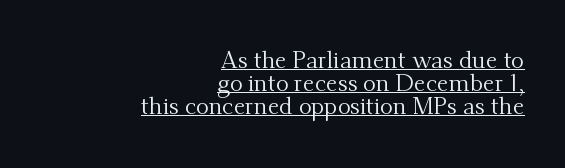
A typographer would call this underscored text. This block would grow much taller if given ordinary leading; it's compressed now. The typography opts for an upright posture over an oblique one. Words appear dense and cohesive because spacing is normal.
